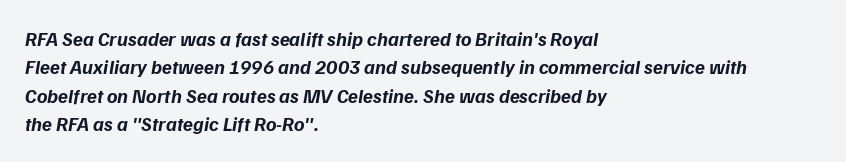
The image shows 20 px bold type; set left-aligned, normal line spacing (1.42x), normal letter spacing, not underlined.
